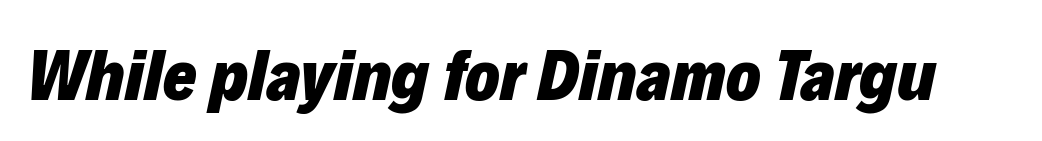
Summary of weight: heavy, a full bold. The typography opts for an oblique posture over an upright one. Note the varied advance widths — an 'i' is clearly narrower than an 'm'. How are the letters spaced? Ordinarily, with no added tracking. Just letters on the line, the space beneath them empty.
